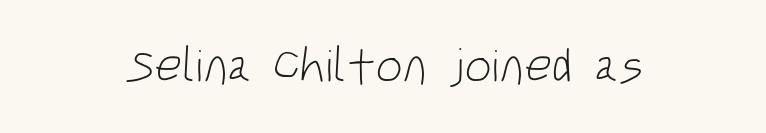
{"serif": "no", "bold": "no", "weight": "light", "width": "condensed", "stroke_contrast": "low", "x_height": "large", "monospaced": "no", "underline": "no", "letter_spacing": "normal", "letter_spacing_em": 0.0, "glyph_px": 48}
